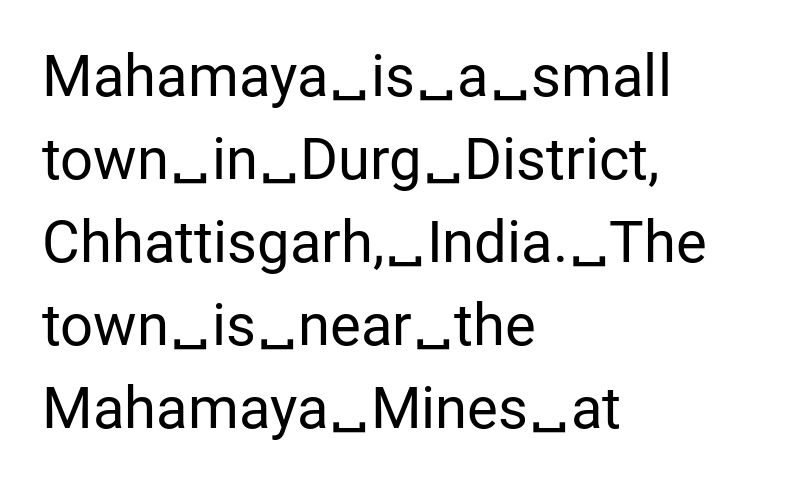
Does the leading feel generous? No, just average. Descenders hang freely into open space. You could call the tracking neutral — neither tight nor loose. These lines are rendered in a variable-pitch font.
